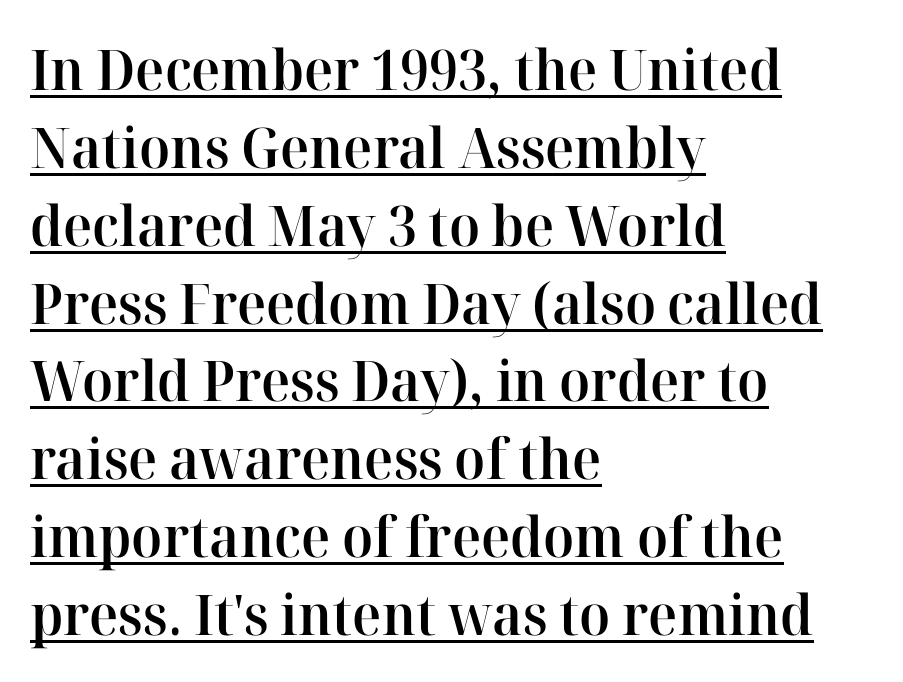
The image shows 56 px semibold serif type, upright; set left-aligned, normal line spacing (1.39x), normal letter spacing, underlined; high stroke contrast and a medium x-height.
